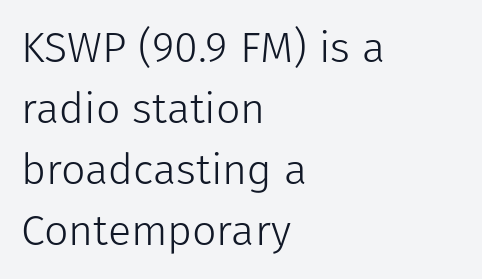
The image shows 43 px light sans-serif type, upright; set left-aligned, normal line spacing (1.42x), normal letter spacing, not underlined; low stroke contrast and a medium x-height.
